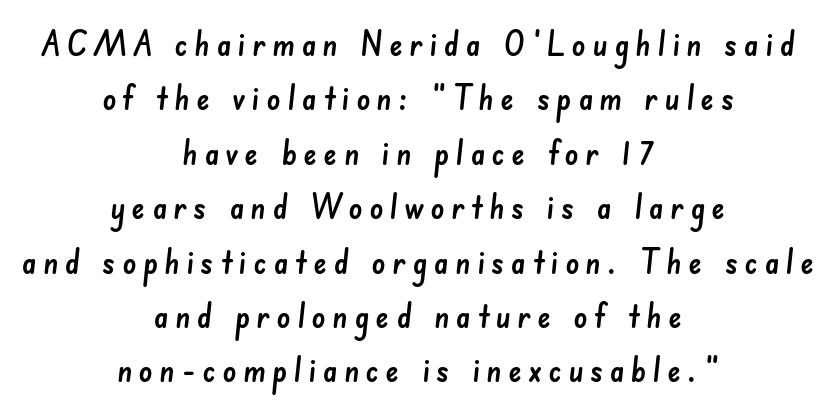
The image shows 34 px sans-serif type; set centered, normal line spacing (1.6x), not underlined; low stroke contrast and a small x-height.
